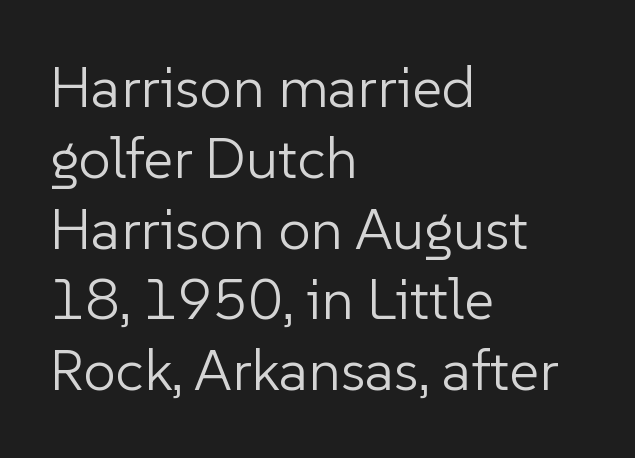
Q: Is the text bold? A: No.
Q: Is the text italic (slanted)? A: No, it is upright.
Q: Is the typeface a serif or a sans-serif typeface? A: Sans-serif.
Q: Is the text underlined? A: No.
Q: How is the paragraph aligned? A: Left-aligned.
Q: Is the spacing between letters normal or unusually wide? A: Normal.
Q: Width (condensed, normal, or wide)? A: Normal.
Q: Stroke contrast? A: Low.
Q: x-height? A: Medium.
Q: Monospaced? A: No.
